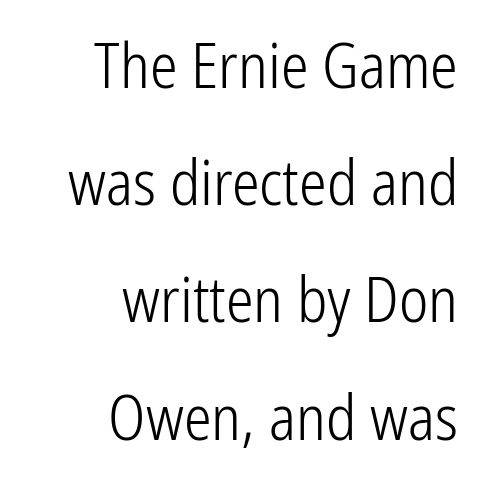
{"serif": "no", "italic": "no", "bold": "no", "weight": "light", "width": "condensed", "stroke_contrast": "low", "x_height": "medium", "monospaced": "no", "underline": "no", "align": "right", "line_spacing_ratio": 1.89, "letter_spacing": "normal", "letter_spacing_em": 0.0, "glyph_px": 62}
